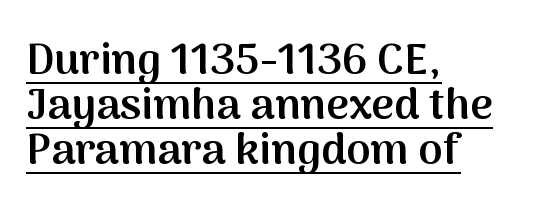
The image shows 44 px semibold sans-serif type, upright; set left-aligned, tight line spacing (1.02x), normal letter spacing, underlined; medium stroke contrast and a medium x-height.
